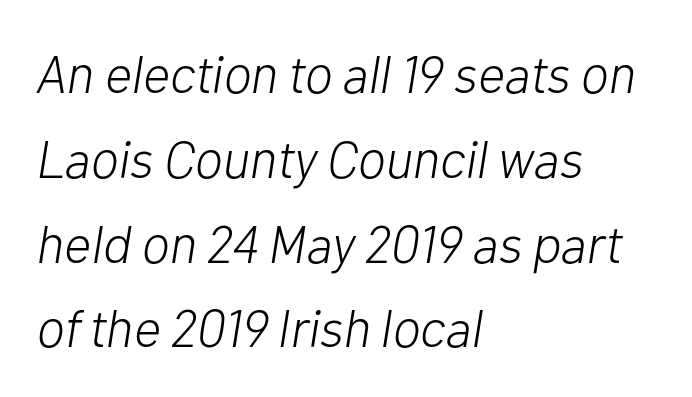
Q: Is the text bold? A: No.
Q: Is the text italic (slanted)? A: Yes, it leans right by about 10 degrees.
Q: Is the text underlined? A: No.
Q: How is the paragraph aligned? A: Left-aligned.
Q: Is the spacing between letters normal or unusually wide? A: Normal.
Q: Is the spacing between lines tight, normal or loose? A: Normal.
Q: Width (condensed, normal, or wide)? A: Normal.
Q: Stroke contrast? A: Low.
Q: x-height? A: Medium.
Q: Monospaced? A: No.
